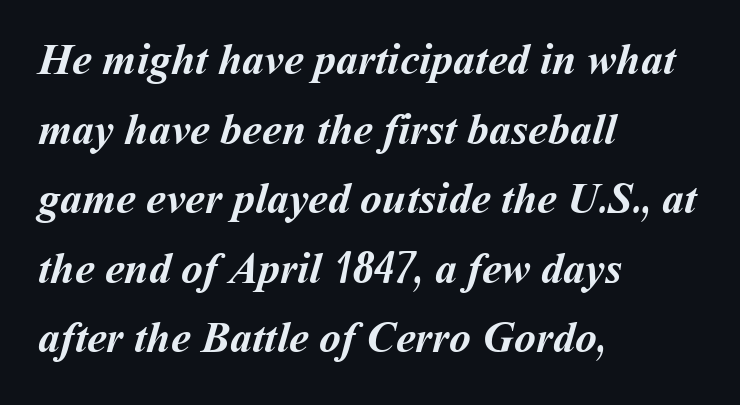
Q: Is the text bold? A: Yes.
Q: Is the text underlined? A: No.
Q: How is the paragraph aligned? A: Left-aligned.
Q: Is the spacing between letters normal or unusually wide? A: Normal.
Q: Is the spacing between lines tight, normal or loose? A: Normal.
Q: Width (condensed, normal, or wide)? A: Normal.
Q: Stroke contrast? A: Medium.
Q: x-height? A: Medium.
Q: Monospaced? A: No.
